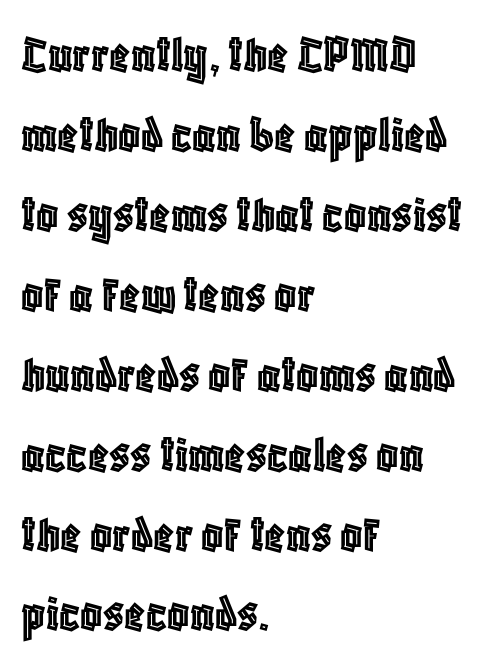
{"italic": "no", "width": "condensed", "x_height": "large", "monospaced": "no", "underline": "no", "align": "left", "line_spacing": "normal", "line_spacing_ratio": 1.48, "letter_spacing": "normal", "letter_spacing_em": 0.0, "glyph_px": 54}
